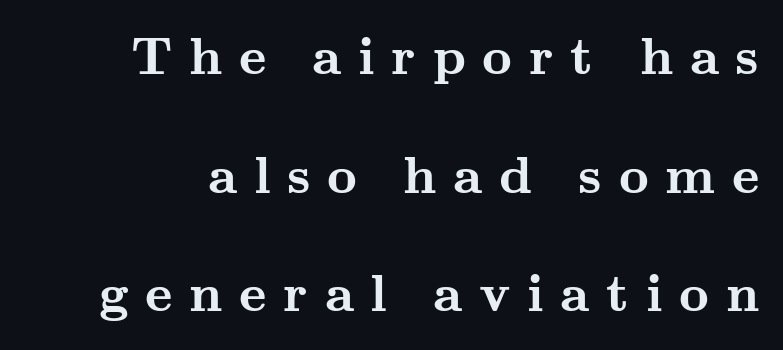
Q: Is the text bold? A: Yes.
Q: Is the text italic (slanted)? A: No, it is upright.
Q: Is the typeface a serif or a sans-serif typeface? A: Serif.
Q: Is the text underlined? A: No.
Q: Is the spacing between letters normal or unusually wide? A: Unusually wide.
Q: Is the spacing between lines tight, normal or loose? A: Loose.
Q: Width (condensed, normal, or wide)? A: Wide.
Q: Stroke contrast? A: Medium.
Q: x-height? A: Small.
Q: Monospaced? A: No.
